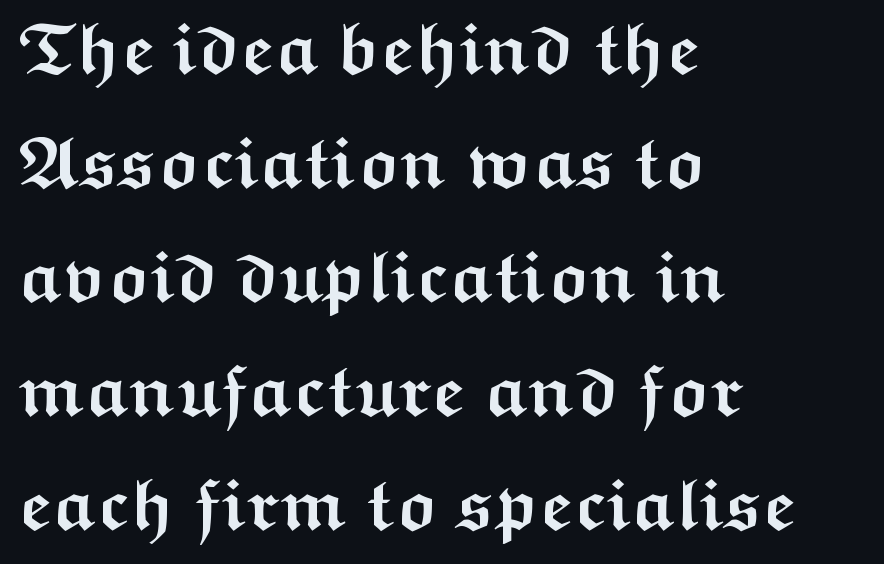
Q: Is the text bold? A: Yes.
Q: Is the text italic (slanted)? A: No, it is upright.
Q: Is the typeface a serif or a sans-serif typeface? A: Sans-serif.
Q: Is the text underlined? A: No.
Q: How is the paragraph aligned? A: Left-aligned.
Q: Is the spacing between letters normal or unusually wide? A: Normal.
Q: Is the spacing between lines tight, normal or loose? A: Normal.
Q: Width (condensed, normal, or wide)? A: Wide.
Q: Stroke contrast? A: Medium.
Q: x-height? A: Medium.
Q: Monospaced? A: No.
